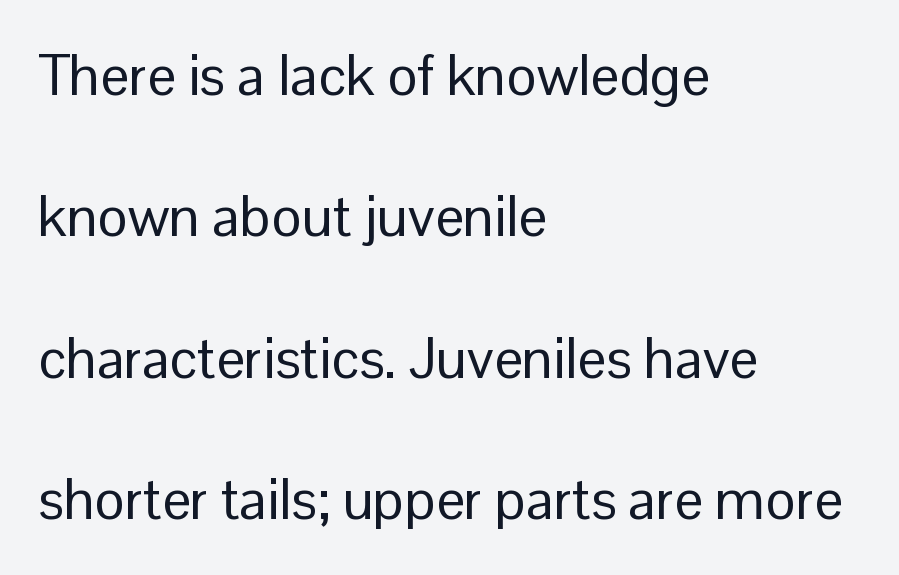
The image shows 57 px regular-weight sans-serif type, upright; set left-aligned, loose line spacing (2.48x), normal letter spacing, not underlined; low stroke contrast and a medium x-height.
